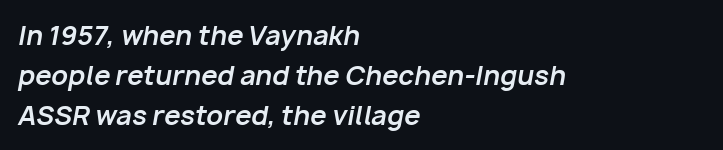
Q: Is the text bold? A: Yes.
Q: Is the text italic (slanted)? A: Yes, it leans right by about 10 degrees.
Q: Is the text underlined? A: No.
Q: How is the paragraph aligned? A: Left-aligned.
Q: Is the spacing between letters normal or unusually wide? A: Normal.
Q: Is the spacing between lines tight, normal or loose? A: Normal.
